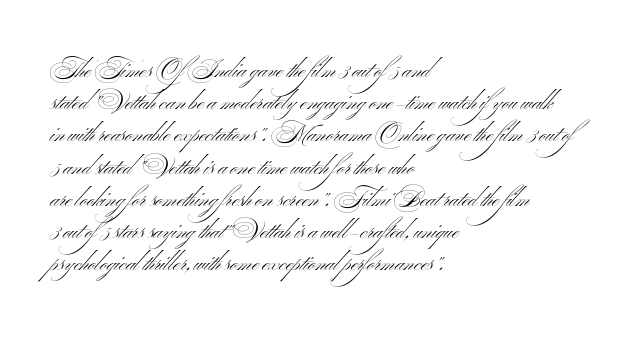
The image shows 23 px text type; set left-aligned, normal line spacing (1.4x), normal letter spacing, not underlined.
